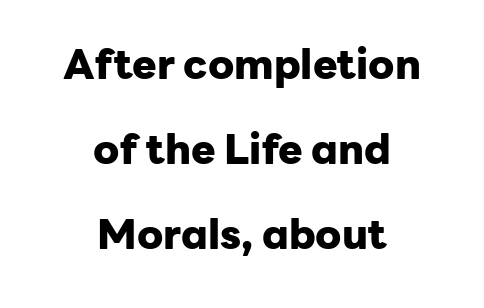
{"serif": "no", "italic": "no", "bold": "yes", "weight": "heavy", "width": "normal", "stroke_contrast": "low", "x_height": "medium", "monospaced": "no", "underline": "no", "align": "center", "line_spacing": "loose", "line_spacing_ratio": 2.07, "letter_spacing": "normal", "letter_spacing_em": 0.0, "glyph_px": 41}
